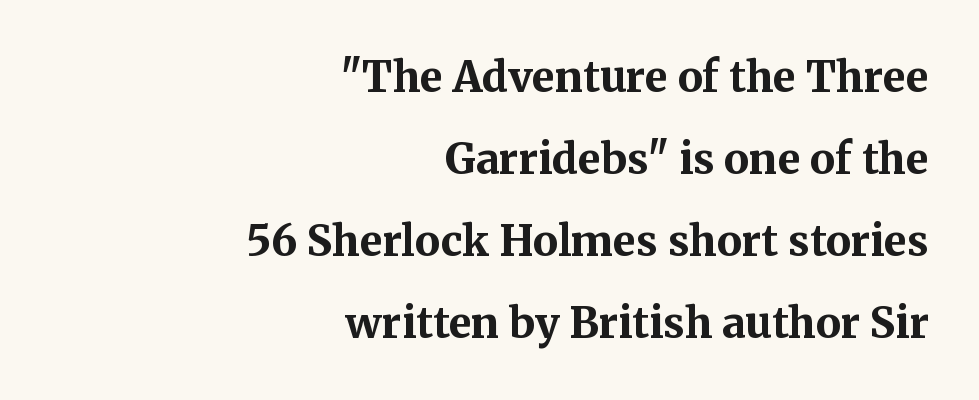
Classification — serif. These lines are rendered in a variable-pitch font. Where is the straight margin? On the right. Check under the words: just untouched page.
